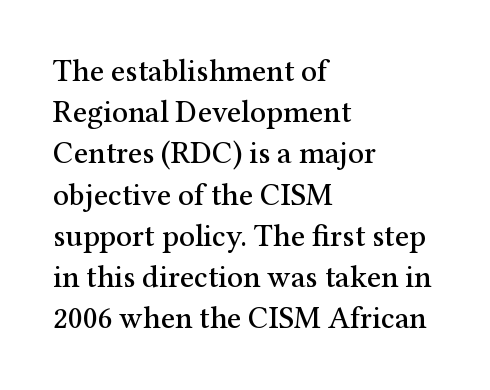
Standard letterfit; no display-style spreading of the glyphs. Where is the straight margin? On the left. Bare-footed words on every line. Italic? Not at all — the glyphs are vertical.
